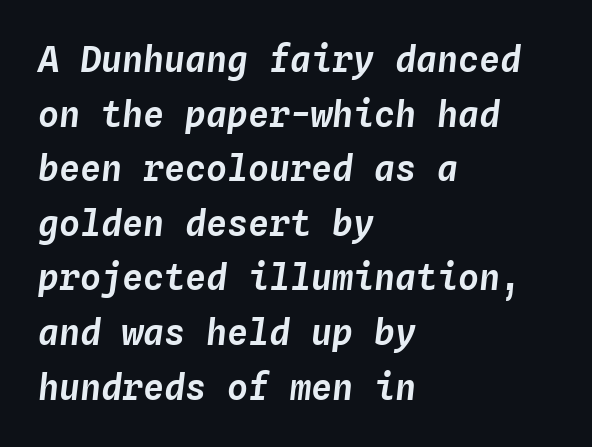
The image shows 35 px text type, italic (leaning right), monospaced; set left-aligned, normal line spacing (1.56x), normal letter spacing, not underlined; low stroke contrast and a medium x-height.
